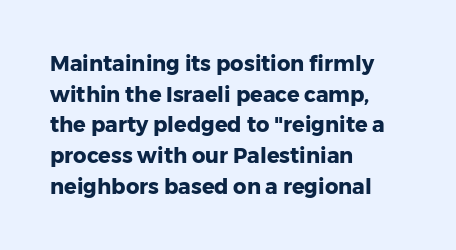
The image shows 21 px bold type, upright; set left-aligned, normal line spacing (1.46x), normal letter spacing, not underlined.
